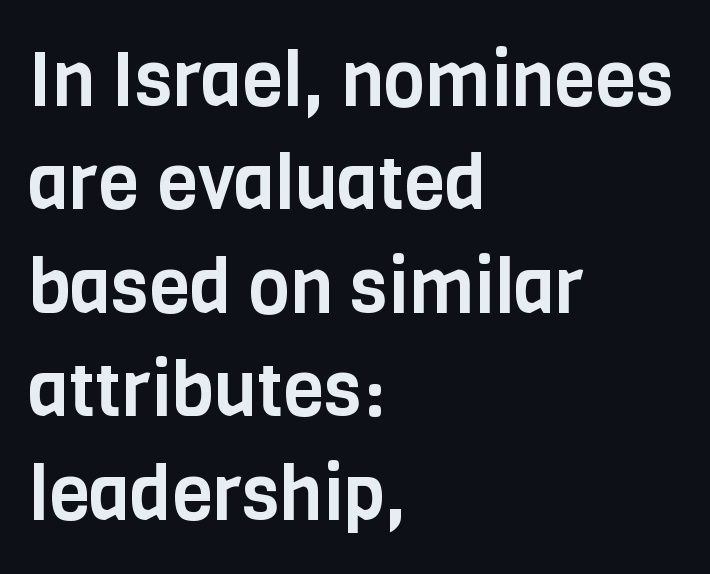
Q: Is the text italic (slanted)? A: No, it is upright.
Q: Is the typeface a serif or a sans-serif typeface? A: Sans-serif.
Q: Is the text underlined? A: No.
Q: How is the paragraph aligned? A: Left-aligned.
Q: Is the spacing between letters normal or unusually wide? A: Normal.
Q: Is the spacing between lines tight, normal or loose? A: Normal.
Q: Width (condensed, normal, or wide)? A: Condensed.
Q: Stroke contrast? A: Low.
Q: x-height? A: Large.
Q: Monospaced? A: No.
